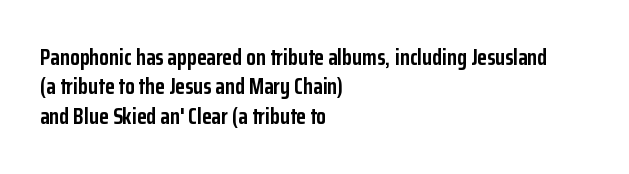
{"italic": "no", "bold": "yes", "underline": "no", "align": "left", "line_spacing": "normal", "line_spacing_ratio": 1.34, "letter_spacing": "normal", "letter_spacing_em": 0.0, "glyph_px": 22}
